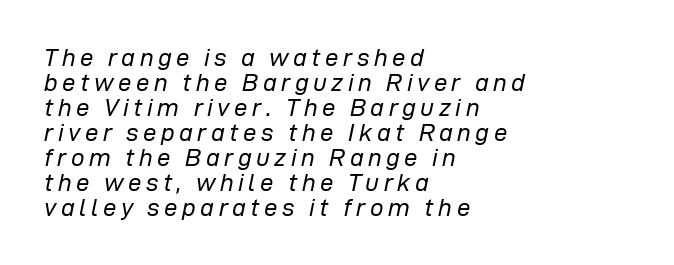
Q: Is the text bold? A: No.
Q: Is the text italic (slanted)? A: Yes, it leans right by about 12 degrees.
Q: Is the text underlined? A: No.
Q: How is the paragraph aligned? A: Left-aligned.
Q: Is the spacing between lines tight, normal or loose? A: Tight.
